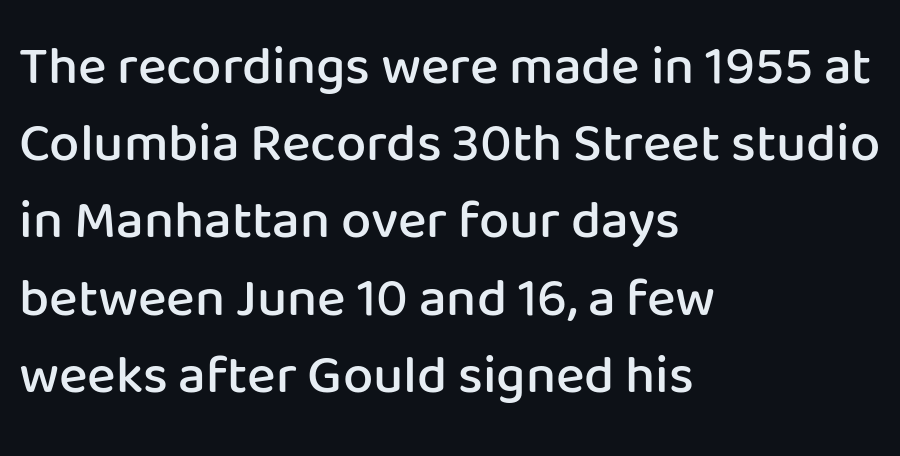
{"serif": "no", "italic": "no", "bold": "semi", "weight": "semibold", "width": "normal", "stroke_contrast": "low", "x_height": "medium", "monospaced": "no", "underline": "no", "align": "left", "line_spacing": "normal", "line_spacing_ratio": 1.43, "letter_spacing": "normal", "letter_spacing_em": 0.0, "glyph_px": 54}
